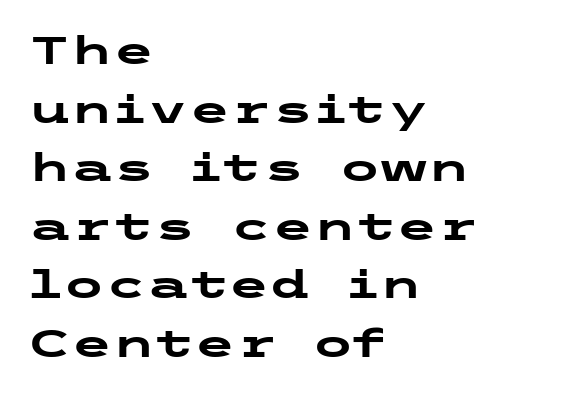
{"serif": "no", "italic": "no", "bold": "yes", "weight": "heavy", "width": "wide", "stroke_contrast": "low", "x_height": "medium", "underline": "no", "align": "left", "line_spacing": "normal", "line_spacing_ratio": 1.54, "letter_spacing": "normal", "letter_spacing_em": 0.0, "glyph_px": 38}
